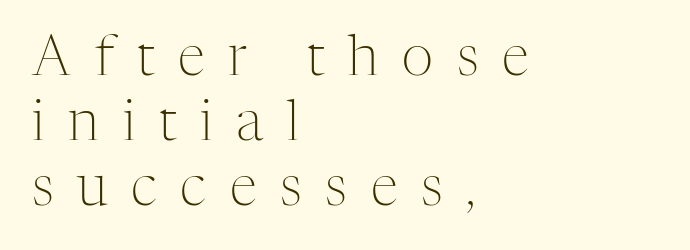
Q: Is the text bold? A: No.
Q: Is the text italic (slanted)? A: No, it is upright.
Q: Is the typeface a serif or a sans-serif typeface? A: Serif.
Q: Is the text underlined? A: No.
Q: How is the paragraph aligned? A: Left-aligned.
Q: Is the spacing between letters normal or unusually wide? A: Unusually wide.
Q: Width (condensed, normal, or wide)? A: Normal.
Q: Stroke contrast? A: Medium.
Q: x-height? A: Medium.
Q: Monospaced? A: No.
